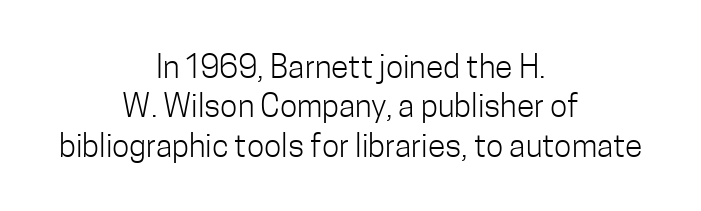
The image shows 32 px light, condensed sans-serif type, upright; set centered, line spacing 1.23x, normal letter spacing, not underlined; low stroke contrast and a medium x-height.
